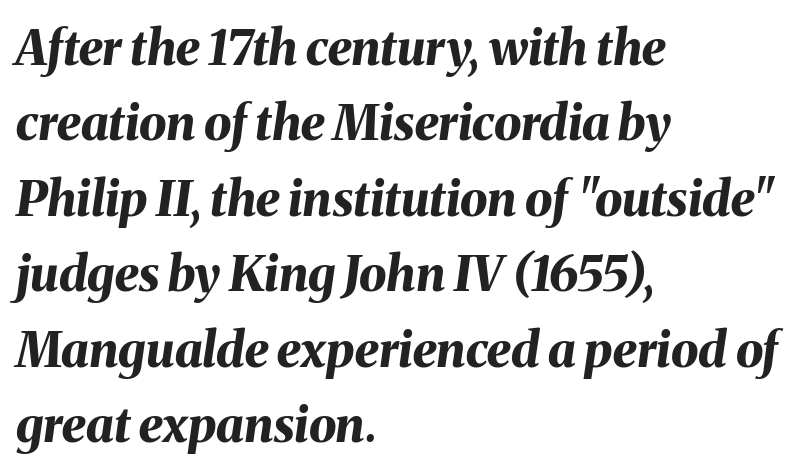
{"italic": "yes", "lean": "right", "slant_degrees": 8, "bold": "yes", "weight": "bold", "width": "normal", "stroke_contrast": "medium", "x_height": "medium", "monospaced": "no", "underline": "no", "align": "left", "line_spacing": "normal", "line_spacing_ratio": 1.54, "letter_spacing": "normal", "letter_spacing_em": 0.0, "glyph_px": 49}
